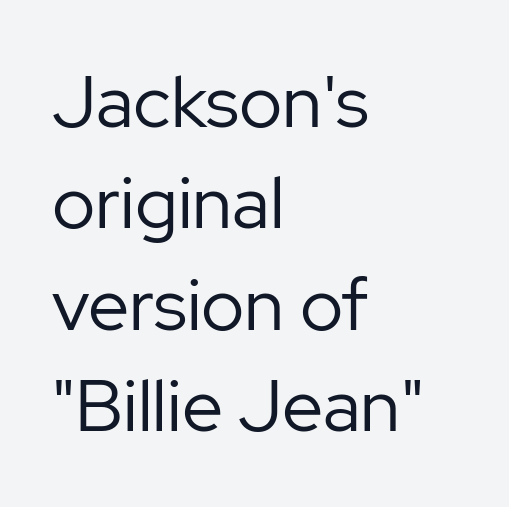
{"serif": "no", "italic": "no", "bold": "no", "weight": "regular", "width": "normal", "stroke_contrast": "low", "x_height": "medium", "monospaced": "no", "underline": "no", "align": "left", "line_spacing": "normal", "line_spacing_ratio": 1.39, "letter_spacing": "normal", "letter_spacing_em": 0.0, "glyph_px": 73}
